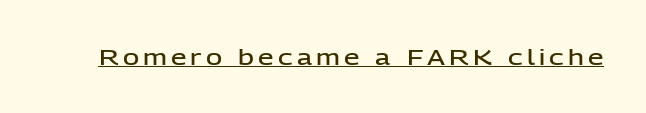
The image shows 22 px text type, upright; set underlined.
